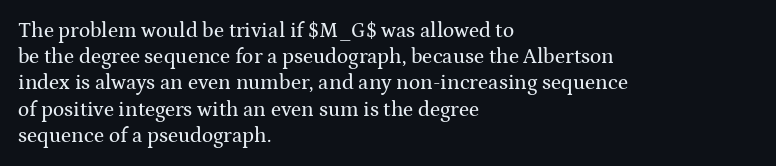
Q: Is the text italic (slanted)? A: No, it is upright.
Q: Is the text underlined? A: No.
Q: How is the paragraph aligned? A: Left-aligned.
Q: Is the spacing between letters normal or unusually wide? A: Normal.
Q: Is the spacing between lines tight, normal or loose? A: Normal.
